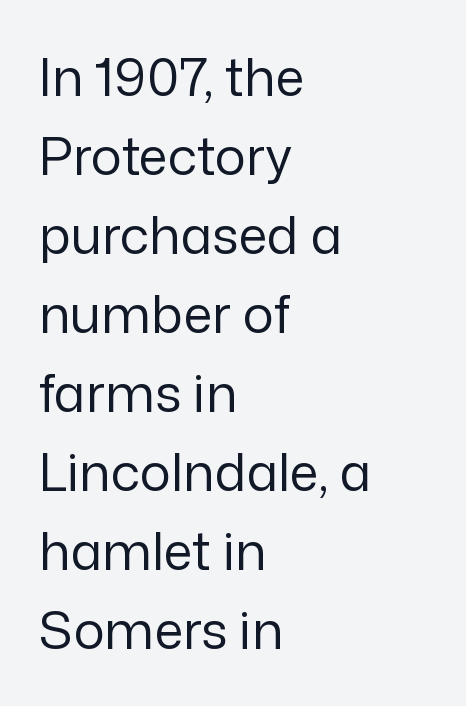
Q: Is the text bold? A: No.
Q: Is the text italic (slanted)? A: No, it is upright.
Q: Is the typeface a serif or a sans-serif typeface? A: Sans-serif.
Q: Is the text underlined? A: No.
Q: How is the paragraph aligned? A: Left-aligned.
Q: Is the spacing between letters normal or unusually wide? A: Normal.
Q: Is the spacing between lines tight, normal or loose? A: Normal.
Q: Width (condensed, normal, or wide)? A: Normal.
Q: Stroke contrast? A: Low.
Q: x-height? A: Medium.
Q: Monospaced? A: No.
